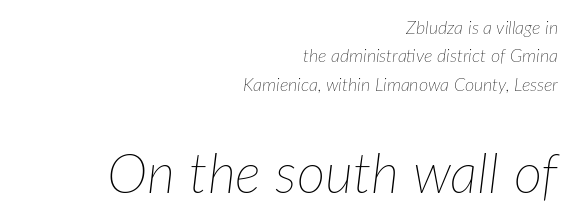
The image shows 55 px thin type, italic (leaning right); set right-aligned, normal line spacing (1.57x), normal letter spacing, not underlined; the second (bottom) block is 3.06x larger; low stroke contrast and a medium x-height.
